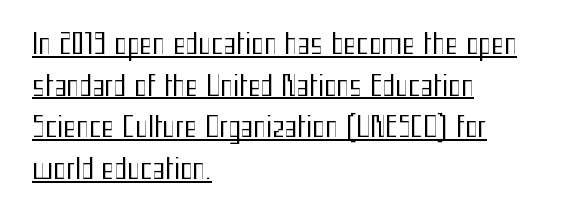
Q: Is the text bold? A: No.
Q: Is the text italic (slanted)? A: No, it is upright.
Q: Is the text underlined? A: Yes.
Q: How is the paragraph aligned? A: Left-aligned.
Q: Is the spacing between letters normal or unusually wide? A: Normal.
Q: Is the spacing between lines tight, normal or loose? A: Normal.
